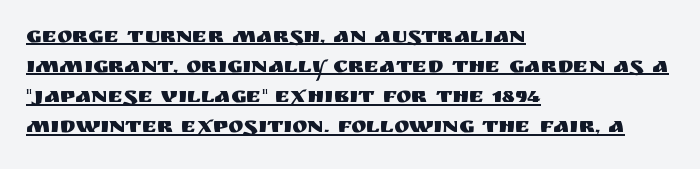
The image shows 23 px text type, upright; set left-aligned, normal line spacing (1.31x), normal letter spacing, underlined.
